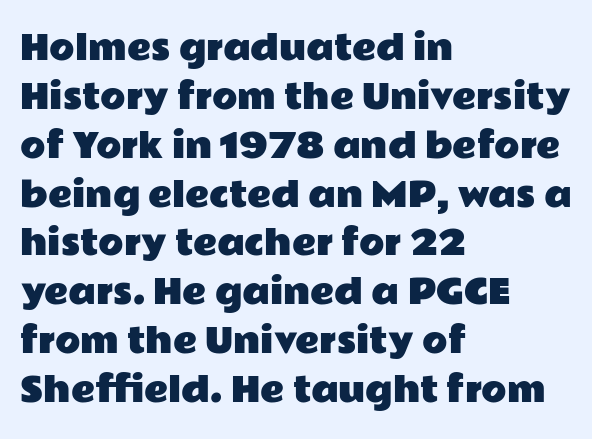
The image shows 33 px wide sans-serif type, upright; set left-aligned, normal line spacing (1.48x), normal letter spacing, not underlined; low stroke contrast and a medium x-height.
